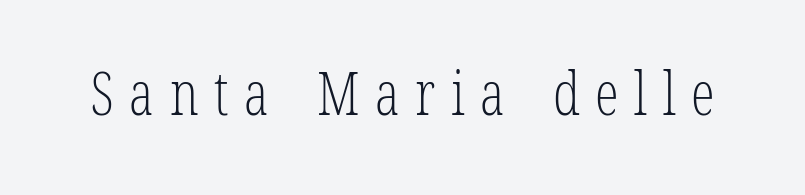
Q: Is the text bold? A: No.
Q: Is the text italic (slanted)? A: No, it is upright.
Q: Is the typeface a serif or a sans-serif typeface? A: Serif.
Q: Is the text underlined? A: No.
Q: Is the spacing between letters normal or unusually wide? A: Unusually wide.
Q: Width (condensed, normal, or wide)? A: Condensed.
Q: Stroke contrast? A: Low.
Q: x-height? A: Medium.
Q: Monospaced? A: No.
